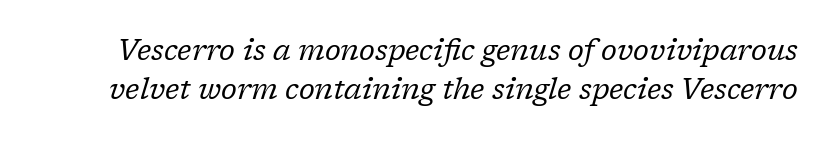
{"serif": "yes", "italic": "yes", "lean": "right", "slant_degrees": 17, "bold": "no", "weight": "regular", "width": "normal", "stroke_contrast": "low", "x_height": "medium", "monospaced": "no", "underline": "no", "line_spacing": "normal", "line_spacing_ratio": 1.34, "letter_spacing": "normal", "letter_spacing_em": 0.0, "glyph_px": 29}
